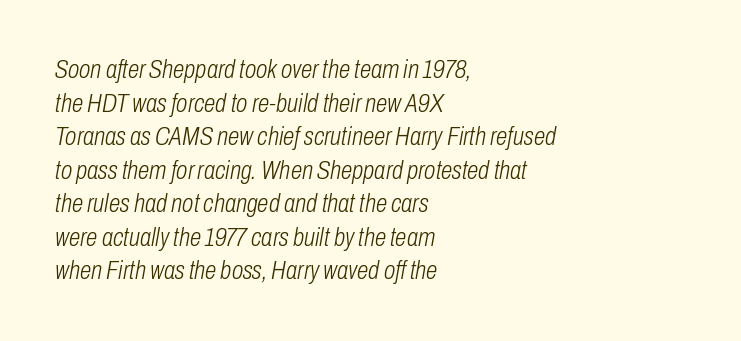
Compared with ordinary roman type, these characters are visibly tilted. Stem width sits at or under what a default text font uses. This rendering uses left alignment, leaving the right contour irregular. The type is set solid horizontally, with unmodified tracking. Horizontal bands of white between lines are of average thickness. Check under the words: just untouched page.
